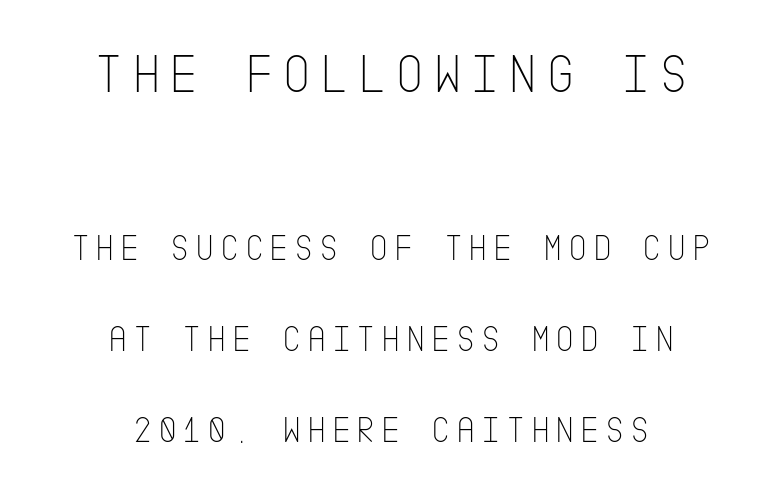
The image shows 56 px thin, condensed sans-serif type, upright; set centered, loose line spacing (2.46x), not underlined; the first (top) block is 1.51x larger; low stroke contrast and a large x-height.
